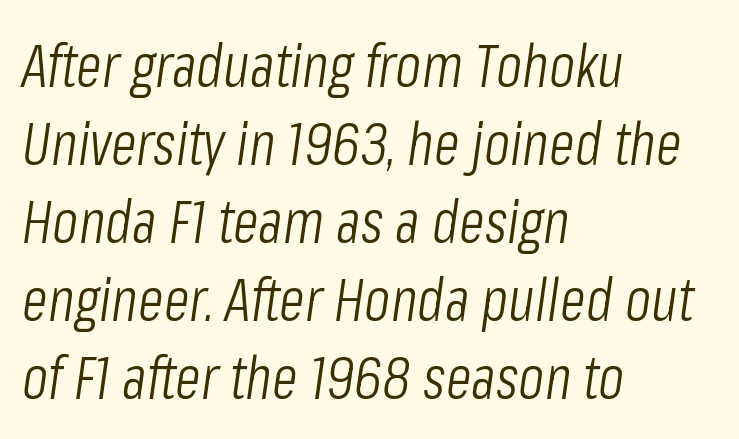
{"italic": "yes", "lean": "right", "slant_degrees": 8, "bold": "no", "weight": "light", "width": "condensed", "stroke_contrast": "low", "x_height": "medium", "monospaced": "no", "underline": "no", "align": "left", "line_spacing": "normal", "line_spacing_ratio": 1.3, "letter_spacing": "normal", "letter_spacing_em": 0.0, "glyph_px": 60}
